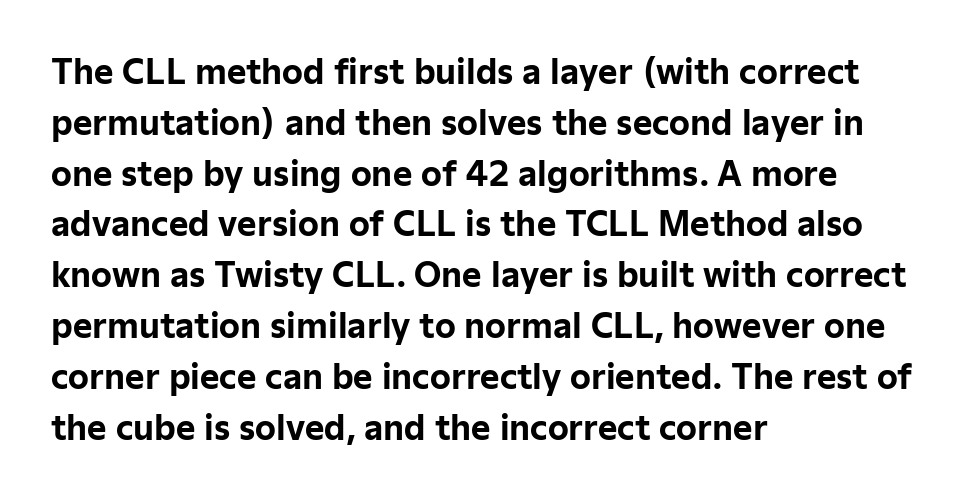
Q: Is the text bold? A: Yes.
Q: Is the text italic (slanted)? A: No, it is upright.
Q: Is the typeface a serif or a sans-serif typeface? A: Sans-serif.
Q: Is the text underlined? A: No.
Q: How is the paragraph aligned? A: Left-aligned.
Q: Is the spacing between letters normal or unusually wide? A: Normal.
Q: Is the spacing between lines tight, normal or loose? A: Normal.
Q: Width (condensed, normal, or wide)? A: Normal.
Q: Stroke contrast? A: Low.
Q: x-height? A: Medium.
Q: Monospaced? A: No.
